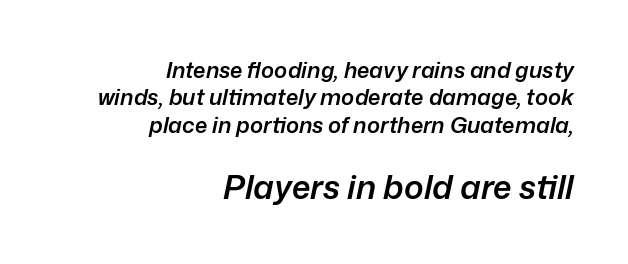
Tracking value appears to be zero — textbook default spacing. Caption: upper text group reduced, lower text group enlarged. Does the leading feel generous? No, just average. Proportional: the letters do not fall into vertical columns. No word sits above an underline.
